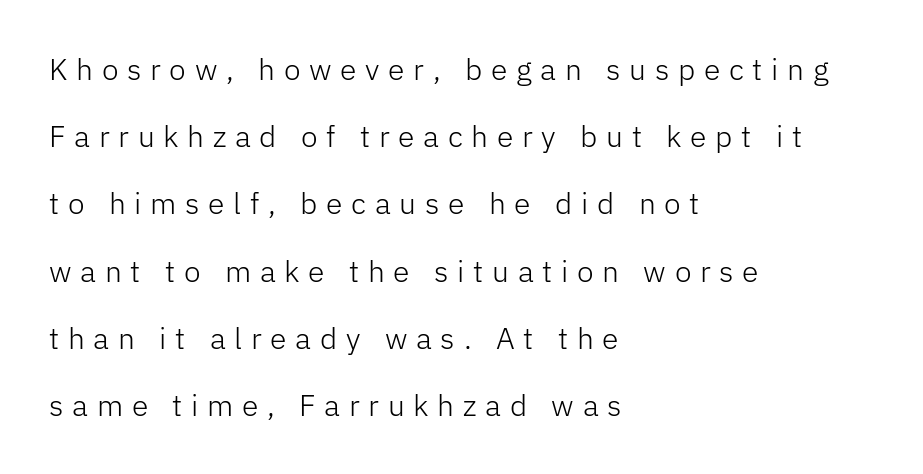
Q: Is the text bold? A: No.
Q: Is the text italic (slanted)? A: No, it is upright.
Q: Is the typeface a serif or a sans-serif typeface? A: Sans-serif.
Q: Is the text underlined? A: No.
Q: How is the paragraph aligned? A: Left-aligned.
Q: Is the spacing between letters normal or unusually wide? A: Unusually wide.
Q: Is the spacing between lines tight, normal or loose? A: Loose.
Q: Width (condensed, normal, or wide)? A: Normal.
Q: Stroke contrast? A: Low.
Q: x-height? A: Medium.
Q: Monospaced? A: No.
